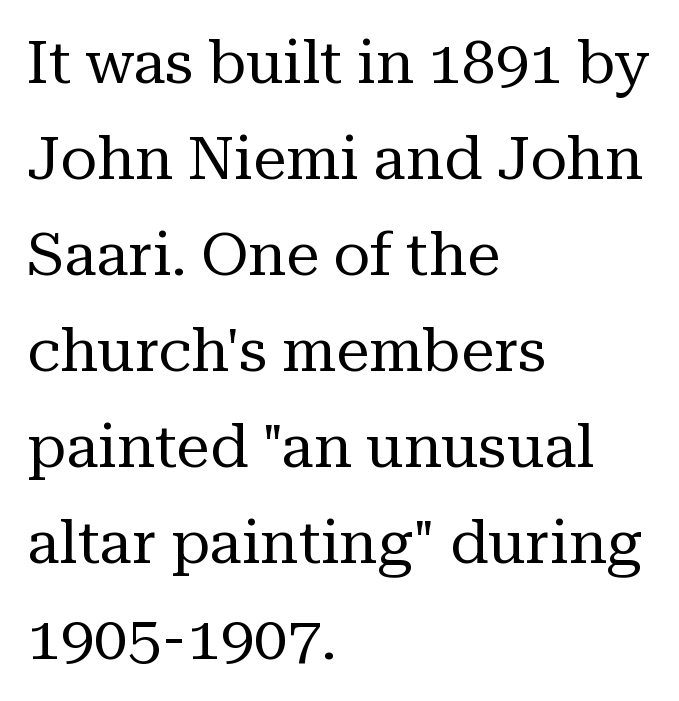
The image shows 60 px regular-weight serif type, upright; set left-aligned, normal line spacing (1.6x), normal letter spacing, not underlined; medium stroke contrast and a medium x-height.
